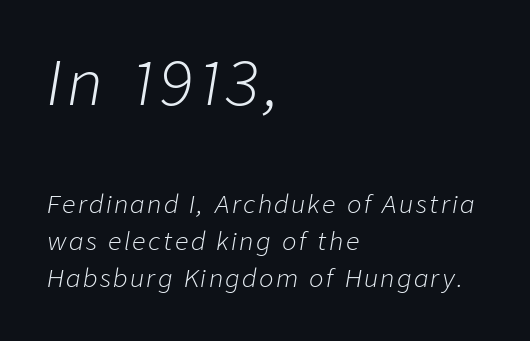
The face used here has a pronounced slope to its letters. Nothing heavy about these letters — not bold at all. These lines are rendered in a variable-pitch font. One glance says typical: line gaps are just what's usual. A bare baseline throughout the passage. Typesetter's note — upper block bumped up in size, lower block left smaller.
